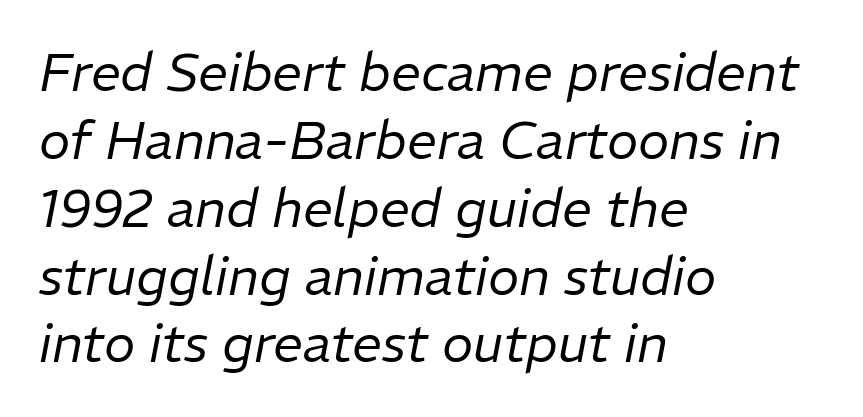
{"italic": "yes", "lean": "right", "slant_degrees": 11, "bold": "no", "weight": "regular", "width": "normal", "stroke_contrast": "low", "x_height": "medium", "monospaced": "no", "underline": "no", "align": "left", "line_spacing": "normal", "line_spacing_ratio": 1.28, "letter_spacing": "normal", "letter_spacing_em": 0.0, "glyph_px": 53}
